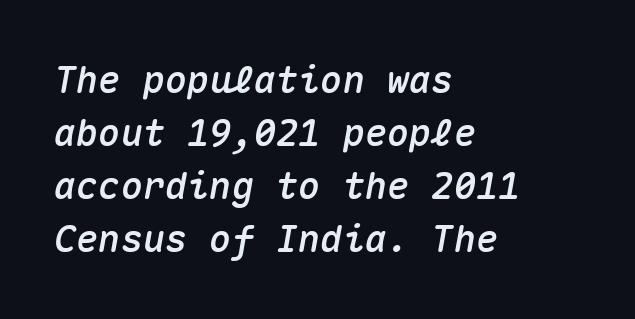
Does extra space separate the letters? No, they use regular spacing. Vertically, the passage feels balanced, rows spaced as you'd expect. Compared with a centered layout, this one pins lines to the left instead. Each letter, wide or thin by design, is forced into the same width here.
